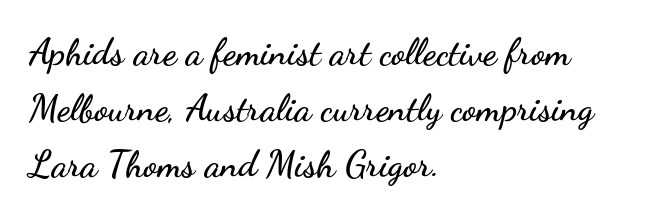
This rendering uses left alignment, leaving the right contour irregular. Serif or sans? Sans — the stroke terminals are bare. A typesetter would call this leading conventional body-copy spacing. The area under the type is left untouched. Proportional: the letters do not fall into vertical columns.
